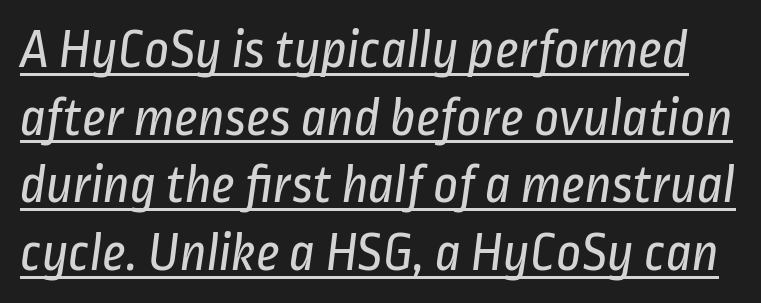
{"serif": "no", "bold": "no", "weight": "regular", "width": "condensed", "stroke_contrast": "low", "x_height": "medium", "monospaced": "no", "underline": "yes", "line_spacing_ratio": 1.23, "letter_spacing": "normal", "letter_spacing_em": 0.0, "glyph_px": 55}
